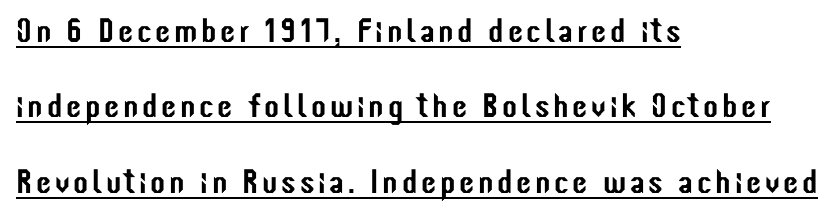
This is the regular roman posture of the typeface. Looks like regular typesetting: each glyph gets only the width it needs. The font family rendered here belongs to the sans-serif group. These lines stack with their left ends in a neat column.
